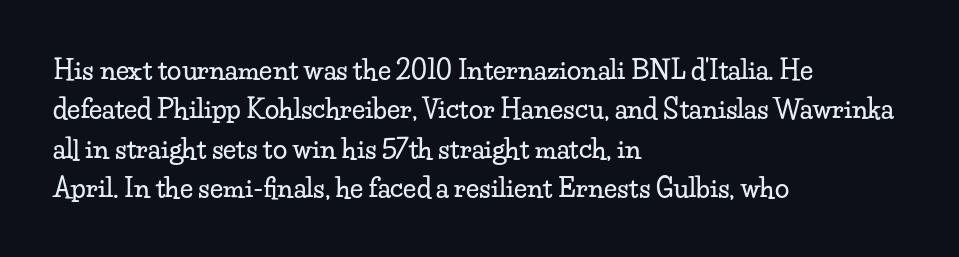
The image shows 26 px text type, upright; set left-aligned, normal line spacing (1.51x), normal letter spacing, not underlined.
